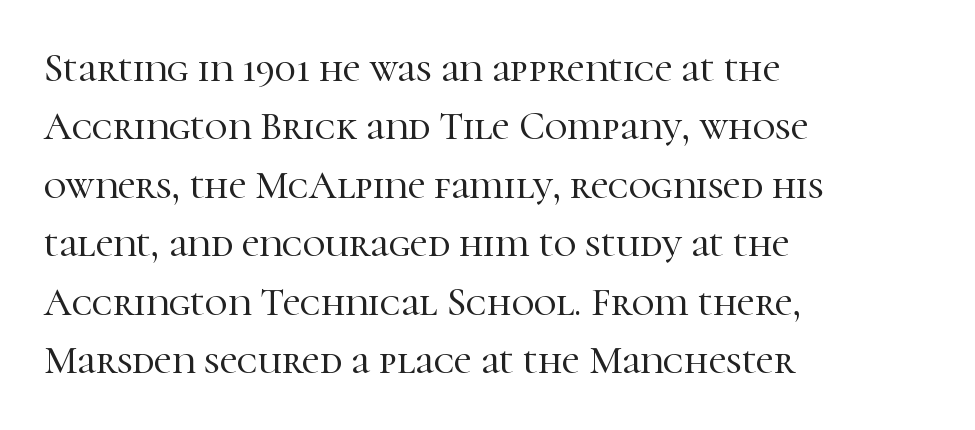
Each word holds together tightly as a unit, with standard inter-letter gaps. The rendering uses a moderate line-height, typical for paragraphs. Typographically, this falls in the serif category. Lines of text with bare space underneath.
